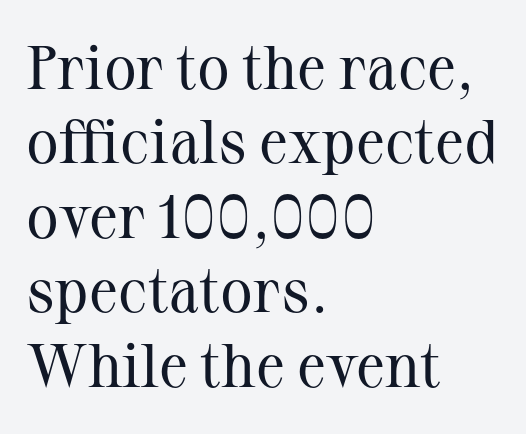
{"serif": "yes", "italic": "no", "bold": "no", "weight": "regular", "width": "normal", "stroke_contrast": "medium", "x_height": "medium", "monospaced": "no", "underline": "no", "align": "left", "line_spacing_ratio": 1.22, "letter_spacing": "normal", "letter_spacing_em": 0.0, "glyph_px": 61}
